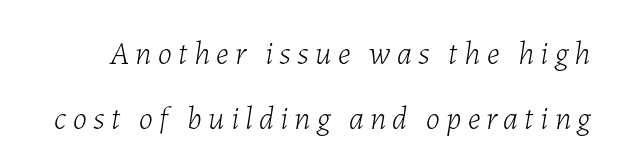
The image shows 32 px light type, italic (leaning right); set loose line spacing (2.03x), unusually wide letter spacing (+0.2 em), not underlined; low stroke contrast and a medium x-height.
